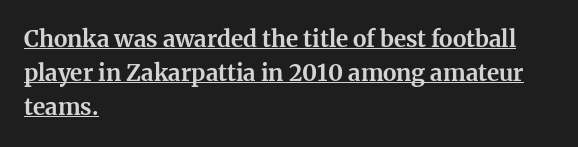
The image shows 23 px bold type, upright; set left-aligned, normal line spacing (1.48x), normal letter spacing, underlined.
